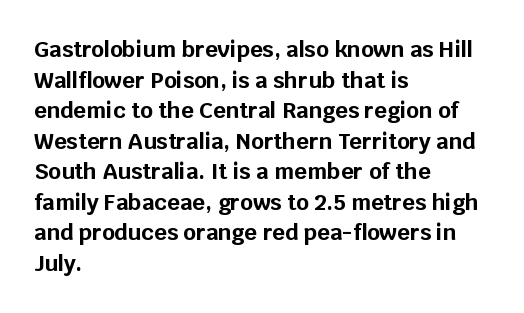
The image shows 22 px bold type, upright; set left-aligned, normal line spacing (1.39x), normal letter spacing, not underlined.
